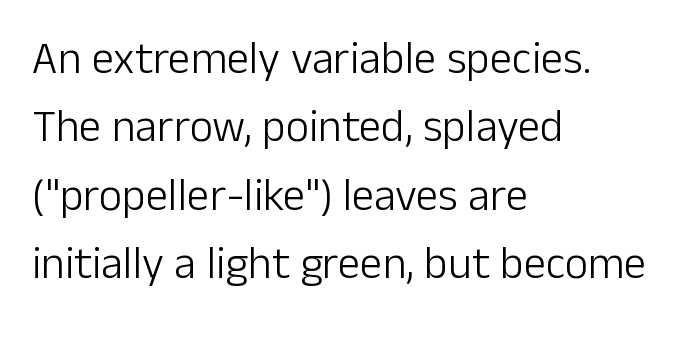
Q: Is the text bold? A: No.
Q: Is the text italic (slanted)? A: No, it is upright.
Q: Is the typeface a serif or a sans-serif typeface? A: Sans-serif.
Q: Is the text underlined? A: No.
Q: How is the paragraph aligned? A: Left-aligned.
Q: Is the spacing between letters normal or unusually wide? A: Normal.
Q: Is the spacing between lines tight, normal or loose? A: Normal.
Q: Width (condensed, normal, or wide)? A: Normal.
Q: Stroke contrast? A: Low.
Q: x-height? A: Medium.
Q: Monospaced? A: No.
